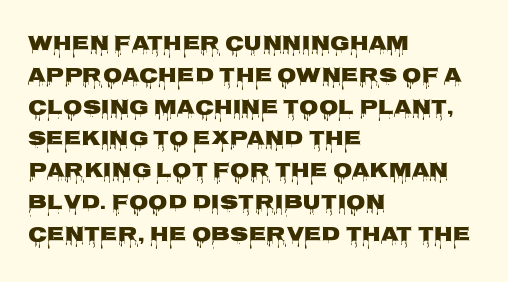
Q: Is the text italic (slanted)? A: No, it is upright.
Q: Is the text underlined? A: No.
Q: How is the paragraph aligned? A: Left-aligned.
Q: Is the spacing between letters normal or unusually wide? A: Normal.
Q: Is the spacing between lines tight, normal or loose? A: Normal.
